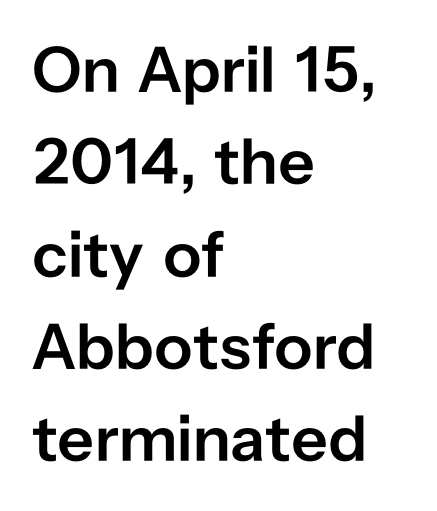
{"serif": "no", "italic": "no", "bold": "semi", "weight": "semibold", "width": "normal", "stroke_contrast": "low", "x_height": "medium", "monospaced": "no", "underline": "no", "align": "left", "line_spacing": "normal", "line_spacing_ratio": 1.42, "letter_spacing": "normal", "letter_spacing_em": 0.0, "glyph_px": 65}
